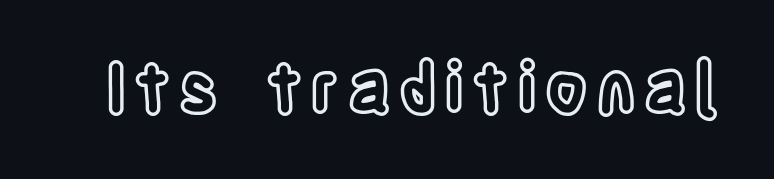
{"italic": "no", "width": "condensed", "x_height": "large", "monospaced": "no", "underline": "no", "glyph_px": 68}
